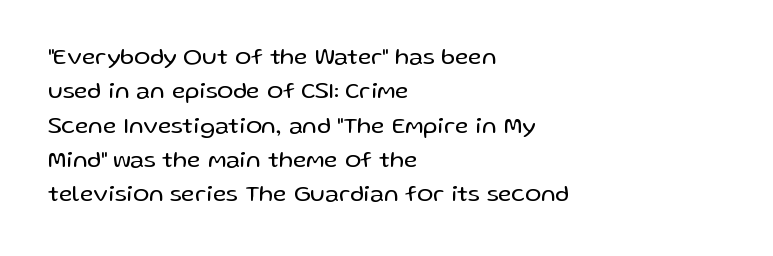
The image shows 24 px text type, upright; set left-aligned, normal line spacing (1.43x), normal letter spacing, not underlined.
